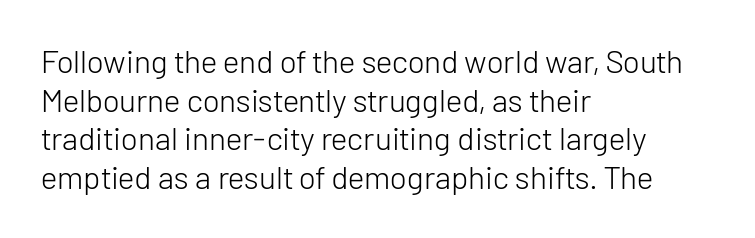
Q: Is the text bold? A: No.
Q: Is the text italic (slanted)? A: No, it is upright.
Q: Is the typeface a serif or a sans-serif typeface? A: Sans-serif.
Q: Is the text underlined? A: No.
Q: How is the paragraph aligned? A: Left-aligned.
Q: Is the spacing between letters normal or unusually wide? A: Normal.
Q: Width (condensed, normal, or wide)? A: Normal.
Q: Stroke contrast? A: Low.
Q: x-height? A: Medium.
Q: Monospaced? A: No.
